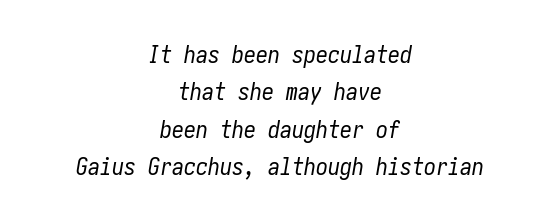
{"italic": "yes", "lean": "right", "slant_degrees": 10, "bold": "no", "underline": "no", "align": "center", "line_spacing": "normal", "line_spacing_ratio": 1.56, "letter_spacing": "normal", "letter_spacing_em": 0.0, "glyph_px": 24}
